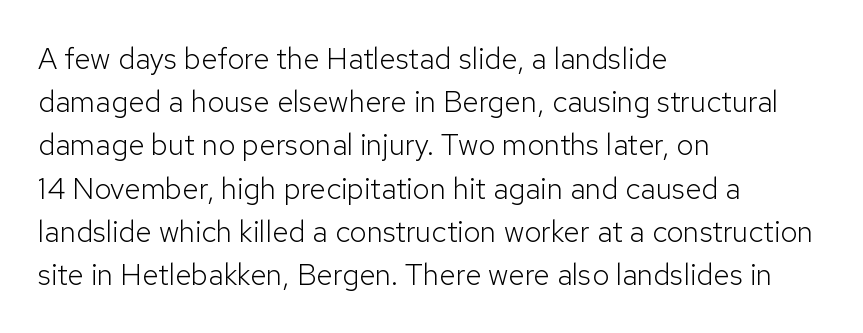
The space beneath each line is pristine and unruled. The lines in this sample share a left origin and differ only in where they stop. The letters stand upright; this is a roman face. Is there much room between lines? A standard amount, neither cramped nor airy. Observe the ordinary spacing: letters are neighbours, not strangers. These lines are composed in type without serifs.
